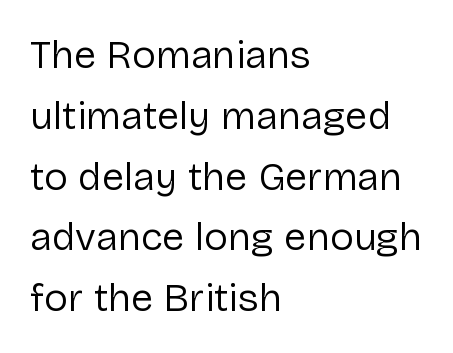
{"serif": "no", "italic": "no", "bold": "no", "weight": "regular", "width": "normal", "stroke_contrast": "low", "x_height": "medium", "monospaced": "no", "underline": "no", "align": "left", "line_spacing": "normal", "line_spacing_ratio": 1.52, "letter_spacing": "normal", "letter_spacing_em": 0.0, "glyph_px": 40}
